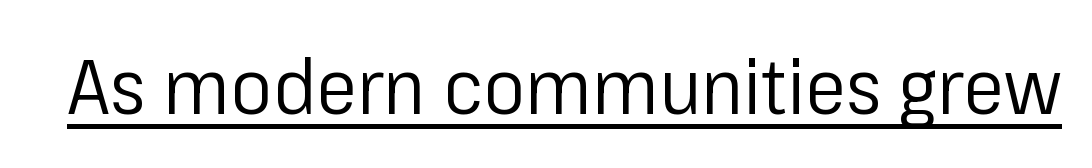
The font family rendered here belongs to the sans-serif group. These lines are rendered in a variable-pitch font. These lines keep a tight, regular rhythm from letter to letter. Letters have the restrained weight of plain body copy at most. The specimen includes a rule beneath the text block's lines. Ascenders rise straight up at ninety degrees.
